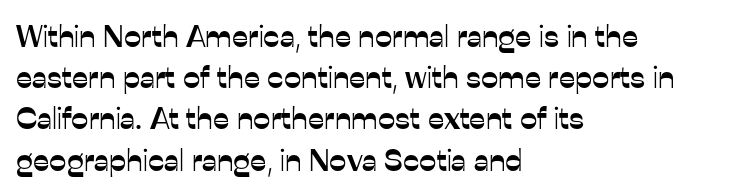
Is there any slant? The stems are plumb. What's the leading like? Ordinary, nothing unusual. Think of a printed novel: that variable character pitch is what you see here. There is no visible air inserted between adjacent glyphs. Font category for this specimen: sans-serif.
